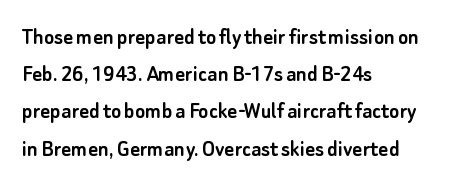
{"italic": "no", "underline": "no", "align": "left", "line_spacing": "normal", "line_spacing_ratio": 1.55, "letter_spacing": "normal", "letter_spacing_em": 0.0, "glyph_px": 24}
